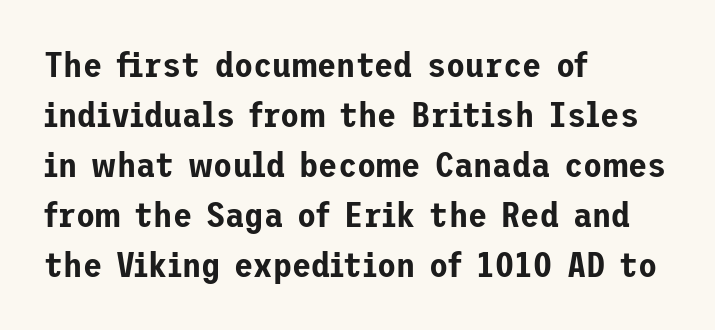
Q: Is the text italic (slanted)? A: No, it is upright.
Q: Is the typeface a serif or a sans-serif typeface? A: Sans-serif.
Q: Is the text underlined? A: No.
Q: How is the paragraph aligned? A: Left-aligned.
Q: Is the spacing between letters normal or unusually wide? A: Normal.
Q: Is the spacing between lines tight, normal or loose? A: Normal.
Q: Width (condensed, normal, or wide)? A: Normal.
Q: Stroke contrast? A: Low.
Q: x-height? A: Medium.
